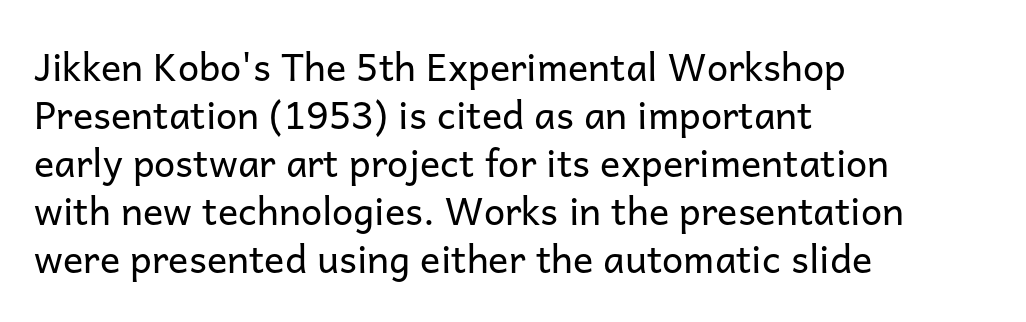
Q: Is the text bold? A: No.
Q: Is the text italic (slanted)? A: No, it is upright.
Q: Is the typeface a serif or a sans-serif typeface? A: Sans-serif.
Q: Is the text underlined? A: No.
Q: How is the paragraph aligned? A: Left-aligned.
Q: Is the spacing between letters normal or unusually wide? A: Normal.
Q: Is the spacing between lines tight, normal or loose? A: Normal.
Q: Width (condensed, normal, or wide)? A: Normal.
Q: Stroke contrast? A: Low.
Q: x-height? A: Medium.
Q: Monospaced? A: No.
